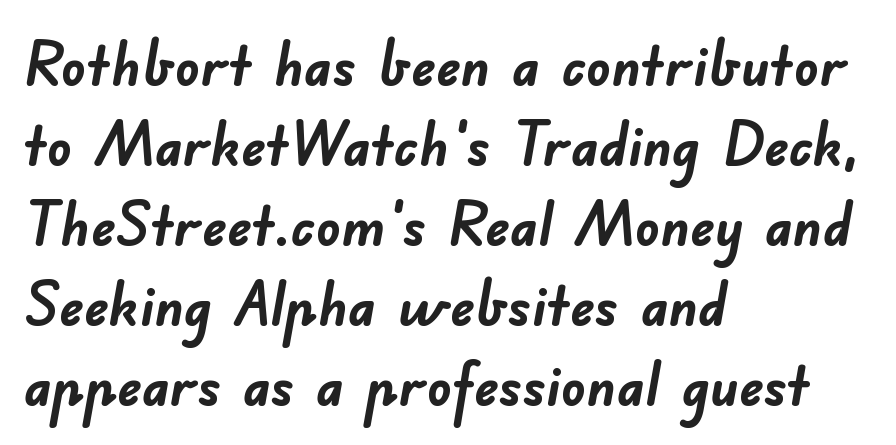
The image shows 61 px semibold sans-serif type; set left-aligned, normal line spacing (1.31x), normal letter spacing, not underlined; low stroke contrast and a small x-height.
